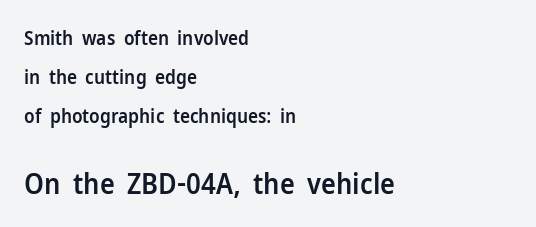
Q: Is the text bold? A: Semi-bold.
Q: Is the text italic (slanted)? A: No, it is upright.
Q: Is the typeface a serif or a sans-serif typeface? A: Sans-serif.
Q: Is the text underlined? A: No.
Q: How is the paragraph aligned? A: Left-aligned.
Q: Is the spacing between letters normal or unusually wide? A: Normal.
Q: Is the spacing between lines tight, normal or loose? A: Loose.
Q: Which block of text is set in a larger size, the first (top) or the second (bottom)? A: The second (bottom) one.
Q: Width (condensed, normal, or wide)? A: Normal.
Q: Stroke contrast? A: Low.
Q: x-height? A: Medium.
Q: Monospaced? A: No.
